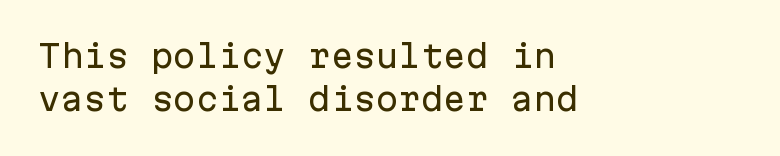
{"serif": "no", "italic": "no", "width": "normal", "stroke_contrast": "low", "x_height": "medium", "monospaced": "yes", "underline": "no", "align": "left", "line_spacing": "normal", "line_spacing_ratio": 1.44, "letter_spacing": "normal", "letter_spacing_em": 0.0, "glyph_px": 30}
